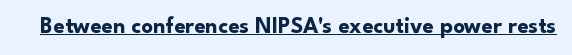
{"italic": "no", "bold": "yes", "underline": "yes", "letter_spacing": "normal", "letter_spacing_em": 0.0, "glyph_px": 23}
